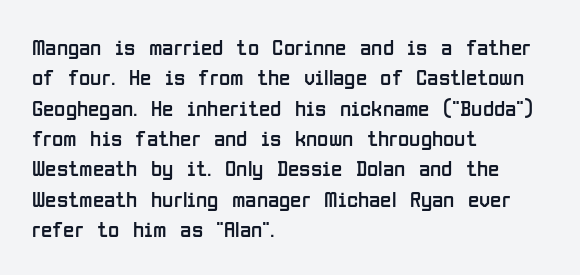
The space directly below the letters is spotless. Caption: standard tracking, unaltered. Vertically, the passage feels balanced, rows spaced as you'd expect. Does the lettering tilt? It doesn't — this is upright.
